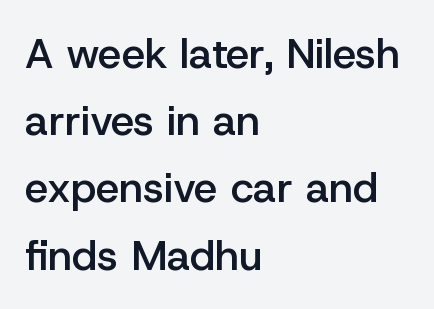
Q: Is the text bold? A: Semi-bold.
Q: Is the text italic (slanted)? A: No, it is upright.
Q: Is the typeface a serif or a sans-serif typeface? A: Sans-serif.
Q: Is the text underlined? A: No.
Q: How is the paragraph aligned? A: Left-aligned.
Q: Is the spacing between letters normal or unusually wide? A: Normal.
Q: Is the spacing between lines tight, normal or loose? A: Normal.
Q: Width (condensed, normal, or wide)? A: Normal.
Q: Stroke contrast? A: Low.
Q: x-height? A: Medium.
Q: Monospaced? A: No.
